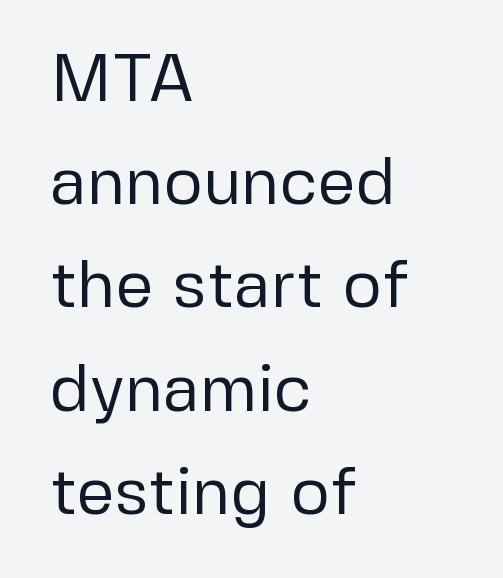
{"serif": "no", "italic": "no", "bold": "no", "weight": "regular", "width": "normal", "stroke_contrast": "low", "x_height": "medium", "monospaced": "no", "underline": "no", "align": "left", "line_spacing": "normal", "line_spacing_ratio": 1.54, "letter_spacing": "normal", "letter_spacing_em": 0.0, "glyph_px": 67}
